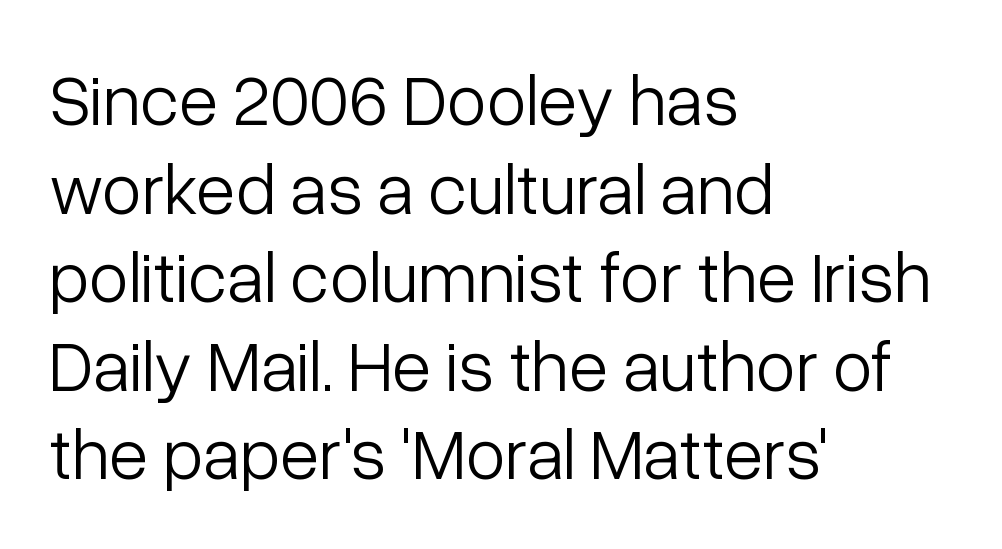
{"serif": "no", "italic": "no", "bold": "no", "weight": "light", "width": "normal", "stroke_contrast": "low", "x_height": "medium", "monospaced": "no", "underline": "no", "align": "left", "line_spacing_ratio": 1.23, "letter_spacing": "normal", "letter_spacing_em": 0.0, "glyph_px": 72}
